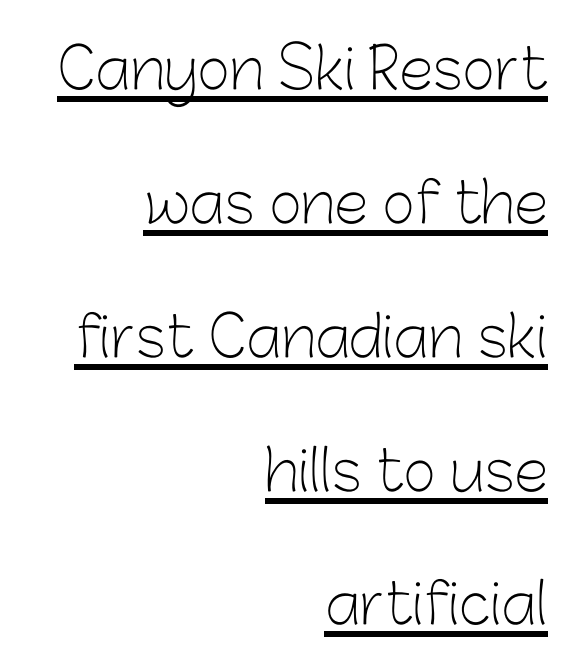
Q: Is the text bold? A: No.
Q: Is the text italic (slanted)? A: No, it is upright.
Q: Is the typeface a serif or a sans-serif typeface? A: Sans-serif.
Q: Is the text underlined? A: Yes.
Q: How is the paragraph aligned? A: Right-aligned.
Q: Is the spacing between letters normal or unusually wide? A: Normal.
Q: Is the spacing between lines tight, normal or loose? A: Loose.
Q: Width (condensed, normal, or wide)? A: Normal.
Q: Stroke contrast? A: Low.
Q: x-height? A: Medium.
Q: Monospaced? A: No.
